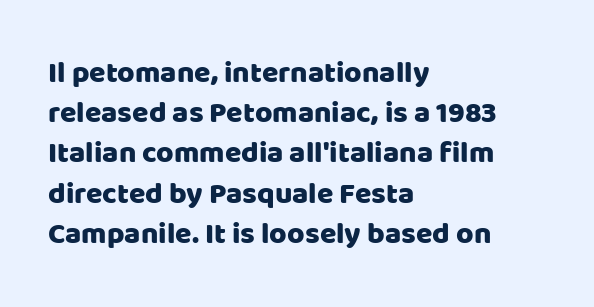
{"serif": "no", "italic": "no", "width": "normal", "stroke_contrast": "low", "x_height": "large", "monospaced": "no", "underline": "no", "align": "left", "line_spacing": "normal", "line_spacing_ratio": 1.34, "letter_spacing": "normal", "letter_spacing_em": 0.0, "glyph_px": 30}
